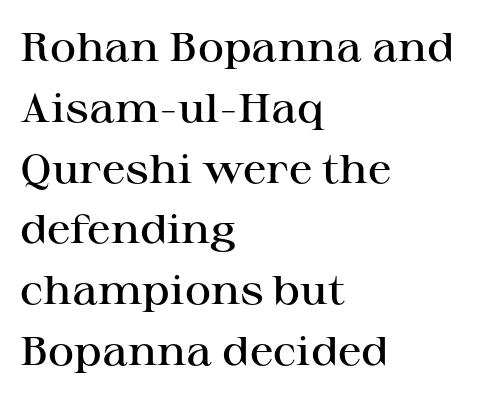
Q: Is the text bold? A: Semi-bold.
Q: Is the text italic (slanted)? A: No, it is upright.
Q: Is the typeface a serif or a sans-serif typeface? A: Serif.
Q: Is the text underlined? A: No.
Q: How is the paragraph aligned? A: Left-aligned.
Q: Is the spacing between letters normal or unusually wide? A: Normal.
Q: Is the spacing between lines tight, normal or loose? A: Normal.
Q: Width (condensed, normal, or wide)? A: Wide.
Q: Stroke contrast? A: High.
Q: x-height? A: Medium.
Q: Monospaced? A: No.
